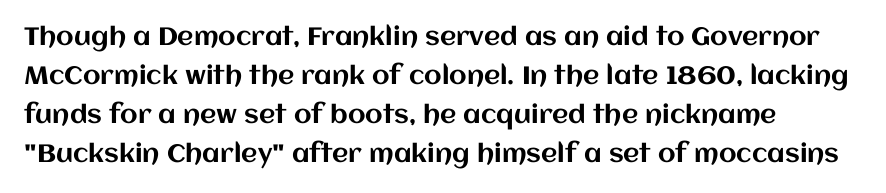
The horizontal fit of the characters is conventional and even. The passage shown stacks its lines at a standard gap. The letters stand straight up with perfectly vertical stems. Descender tails drop into unmarked territory. Is the block centered? No — it sits flush against the left margin.
